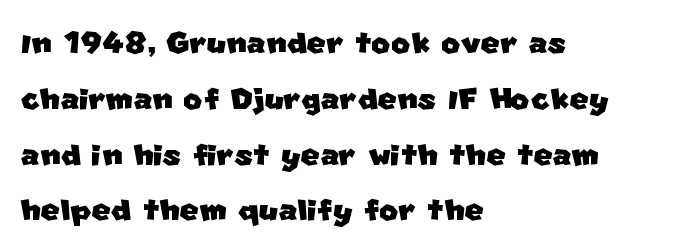
This sample has the flowing, uneven cadence of proportional lettering. In terms of letterform style, serifs are entirely absent. The paragraph shown leans on its left margin. The vertical gap from one line to the next is medium. No word sits above an underline. Tracking here is standard; glyphs follow each other at the usual distance.
